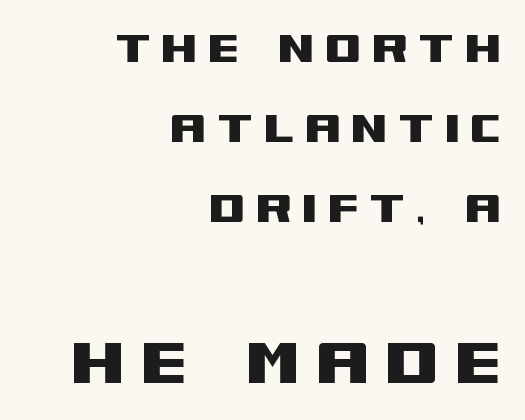
{"serif": "no", "italic": "no", "width": "wide", "stroke_contrast": "medium", "x_height": "large", "monospaced": "no", "underline": "no", "align": "right", "line_spacing": "normal", "line_spacing_ratio": 1.51, "larger_block": "second", "size_ratio": 1.49, "glyph_px": 79}
